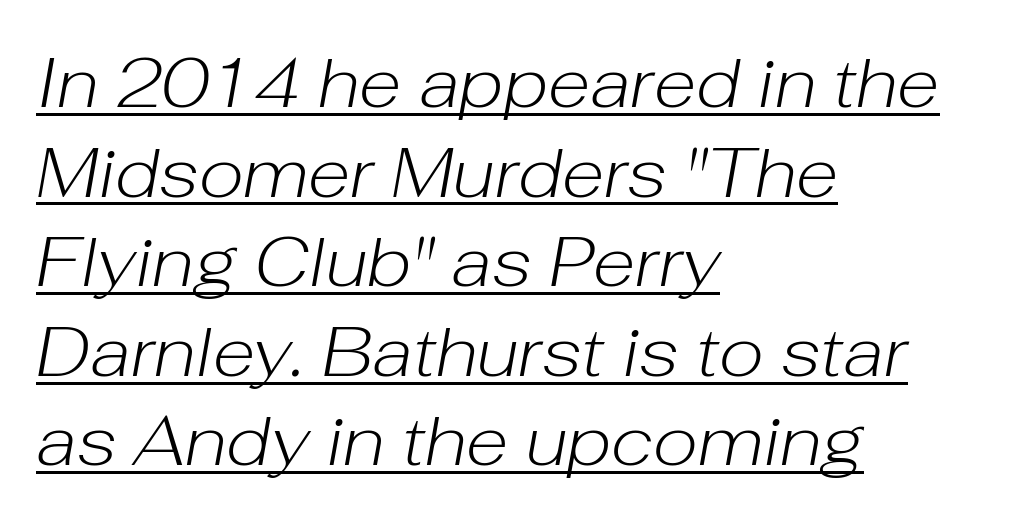
Q: Is the text bold? A: No.
Q: Is the text italic (slanted)? A: Yes, it leans right by about 10 degrees.
Q: Is the text underlined? A: Yes.
Q: How is the paragraph aligned? A: Left-aligned.
Q: Is the spacing between letters normal or unusually wide? A: Normal.
Q: Is the spacing between lines tight, normal or loose? A: Normal.
Q: Width (condensed, normal, or wide)? A: Normal.
Q: Stroke contrast? A: Low.
Q: x-height? A: Medium.
Q: Monospaced? A: No.
